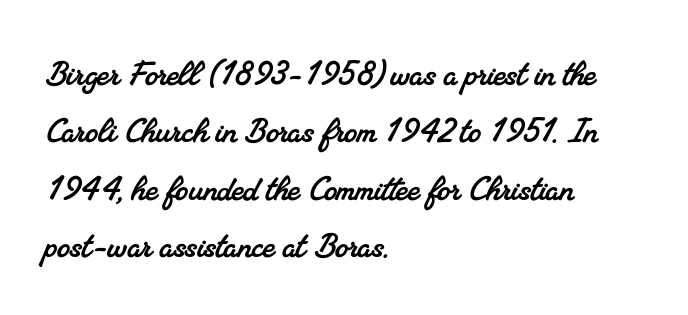
The image shows 41 px serif type; set left-aligned, normal line spacing (1.4x), normal letter spacing, not underlined; medium stroke contrast and a small x-height.
